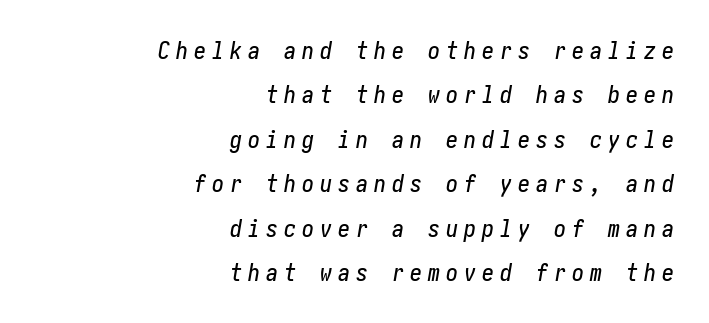
Q: Is the text italic (slanted)? A: Yes, it leans right by about 10 degrees.
Q: Is the text underlined? A: No.
Q: How is the paragraph aligned? A: Right-aligned.
Q: Is the spacing between letters normal or unusually wide? A: Unusually wide.
